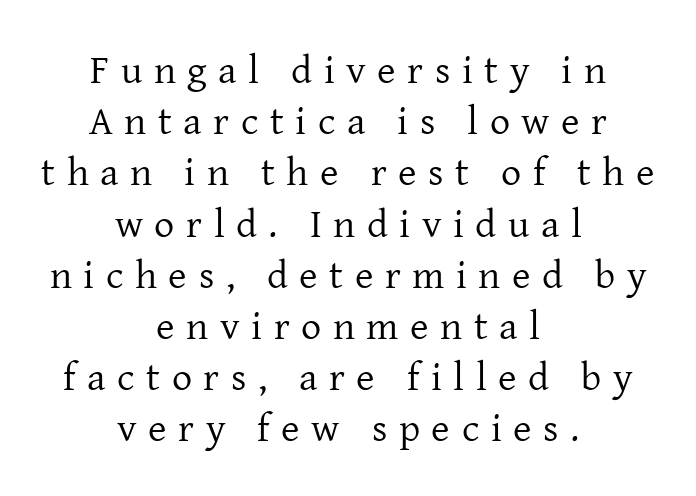
Q: Is the text bold? A: No.
Q: Is the text italic (slanted)? A: No, it is upright.
Q: Is the typeface a serif or a sans-serif typeface? A: Serif.
Q: Is the text underlined? A: No.
Q: How is the paragraph aligned? A: Centered.
Q: Is the spacing between letters normal or unusually wide? A: Unusually wide.
Q: Is the spacing between lines tight, normal or loose? A: Normal.
Q: Width (condensed, normal, or wide)? A: Normal.
Q: Stroke contrast? A: Low.
Q: x-height? A: Medium.
Q: Monospaced? A: No.
